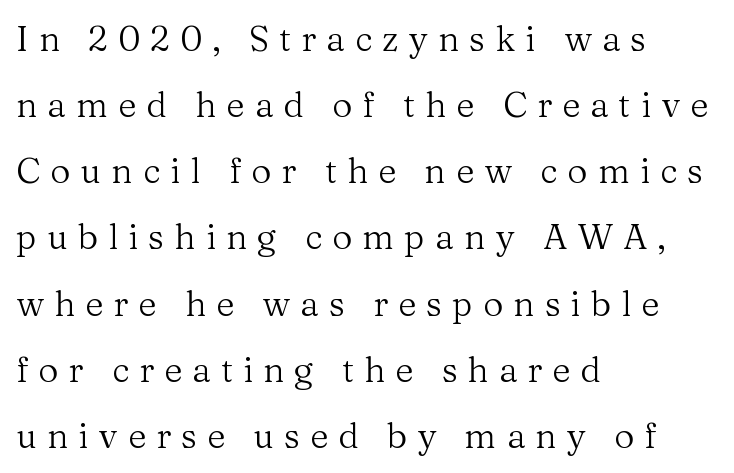
{"serif": "yes", "italic": "no", "bold": "no", "weight": "regular", "width": "normal", "stroke_contrast": "medium", "x_height": "medium", "monospaced": "no", "underline": "no", "align": "left", "line_spacing_ratio": 1.89, "letter_spacing": "wide", "letter_spacing_em": 0.29, "glyph_px": 35}
